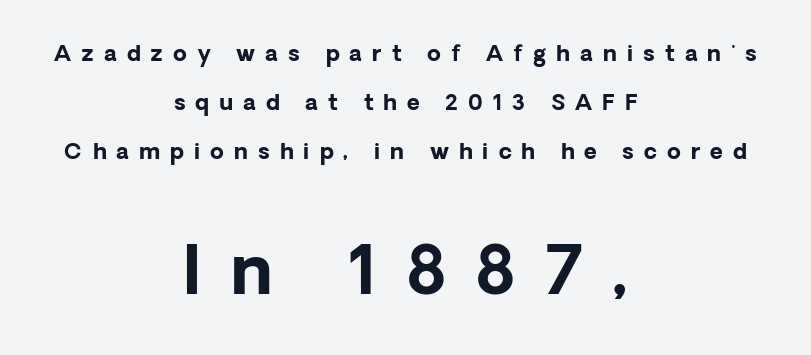
The zone under the glyphs is completely vacant. Observe the absence of serifs on each vertical stroke in this sample. Every row of glyphs is offset so its center matches the block's center. These two chunks differ in scale, with the bottom chunk taking the larger measure. Horizontal bands of white between lines are thick stripes.
